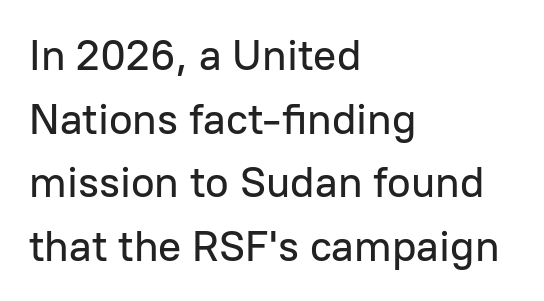
{"serif": "no", "italic": "no", "width": "normal", "stroke_contrast": "low", "x_height": "medium", "monospaced": "no", "underline": "no", "align": "left", "line_spacing": "normal", "line_spacing_ratio": 1.48, "letter_spacing": "normal", "letter_spacing_em": 0.0, "glyph_px": 43}
